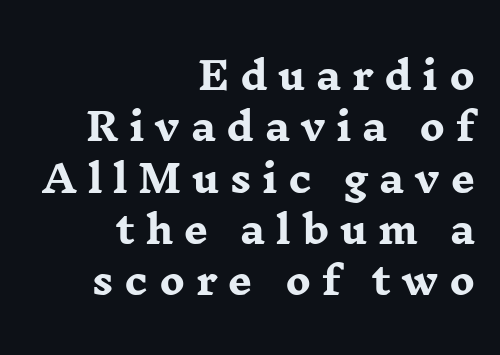
Q: Is the text bold? A: Yes.
Q: Is the text italic (slanted)? A: No, it is upright.
Q: Is the typeface a serif or a sans-serif typeface? A: Serif.
Q: Is the text underlined? A: No.
Q: How is the paragraph aligned? A: Right-aligned.
Q: Is the spacing between letters normal or unusually wide? A: Unusually wide.
Q: Is the spacing between lines tight, normal or loose? A: Normal.
Q: Width (condensed, normal, or wide)? A: Wide.
Q: Stroke contrast? A: Low.
Q: x-height? A: Medium.
Q: Monospaced? A: No.
